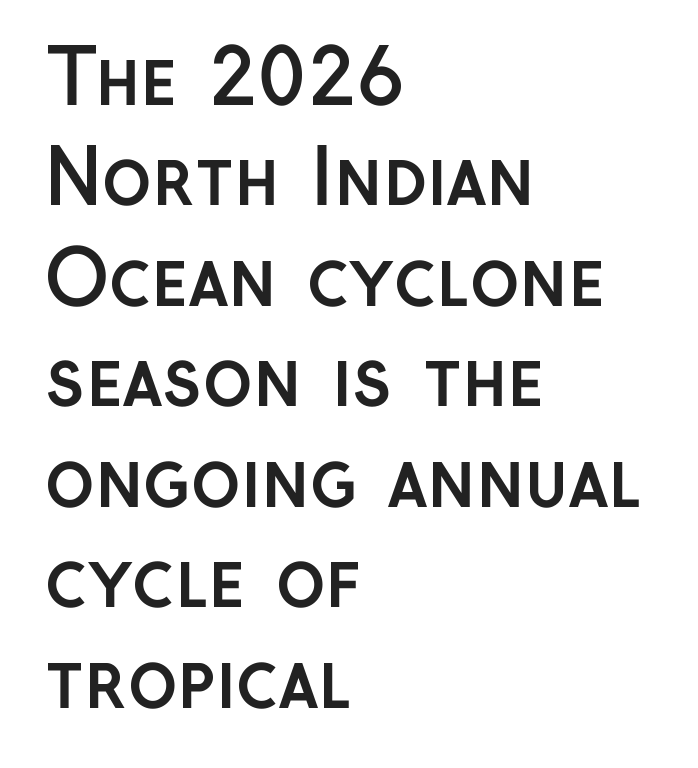
This rendering employs a face without finishing strokes, i.e., a sans-serif. Set as a true bold cut, around the 700 mark. Think of a printed novel: that variable character pitch is what you see here. Casual observation: everything's shoved over to the left.
